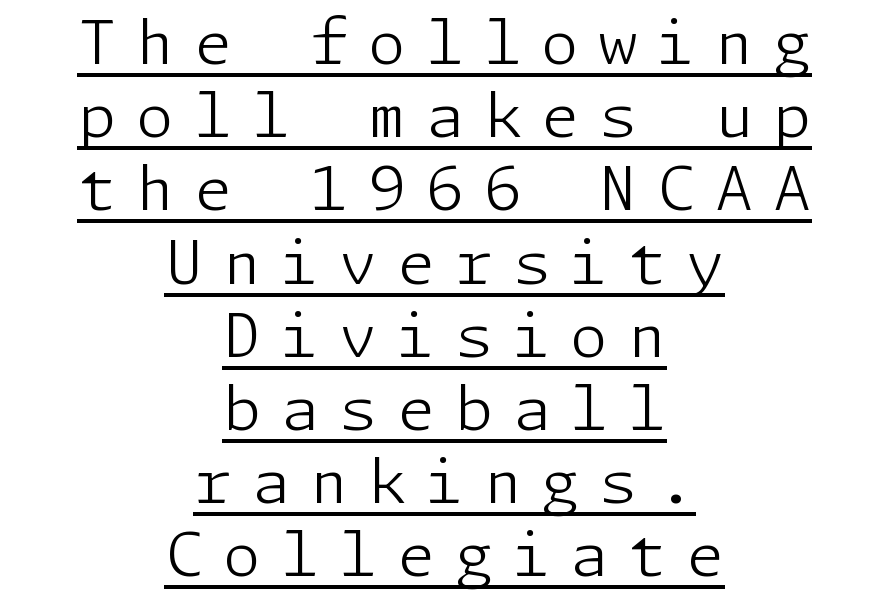
Q: Is the text bold? A: No.
Q: Is the text italic (slanted)? A: No, it is upright.
Q: Is the typeface a serif or a sans-serif typeface? A: Sans-serif.
Q: Is the text underlined? A: Yes.
Q: How is the paragraph aligned? A: Centered.
Q: Is the spacing between letters normal or unusually wide? A: Unusually wide.
Q: Width (condensed, normal, or wide)? A: Normal.
Q: Stroke contrast? A: Low.
Q: x-height? A: Medium.
